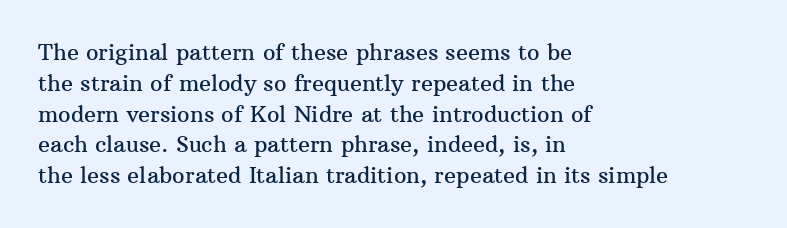
A classic flush-left, rag-right setting is used for this passage. Rendered with straight, roman letterforms. The rendering uses a moderate line-height, typical for paragraphs. In terms of letterspacing, this is plain default setting.
